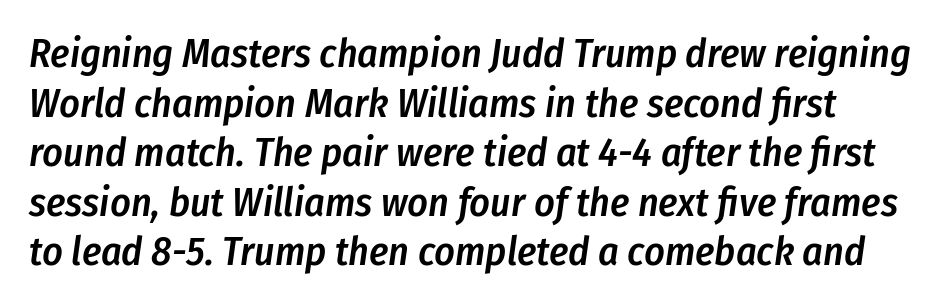
Q: Is the text bold? A: Semi-bold.
Q: Is the text italic (slanted)? A: Yes, it leans right by about 8 degrees.
Q: Is the text underlined? A: No.
Q: Is the spacing between letters normal or unusually wide? A: Normal.
Q: Width (condensed, normal, or wide)? A: Condensed.
Q: Stroke contrast? A: Low.
Q: x-height? A: Medium.
Q: Monospaced? A: No.
